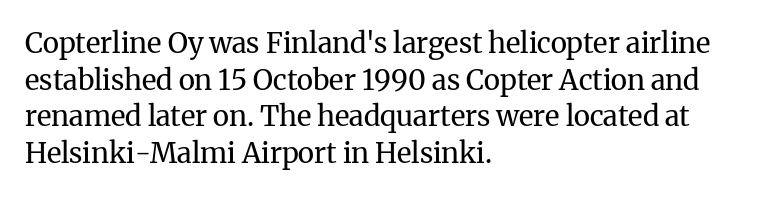
The image shows 28 px regular-weight serif type, upright; set left-aligned, normal line spacing (1.31x), normal letter spacing, not underlined; medium stroke contrast and a medium x-height.
